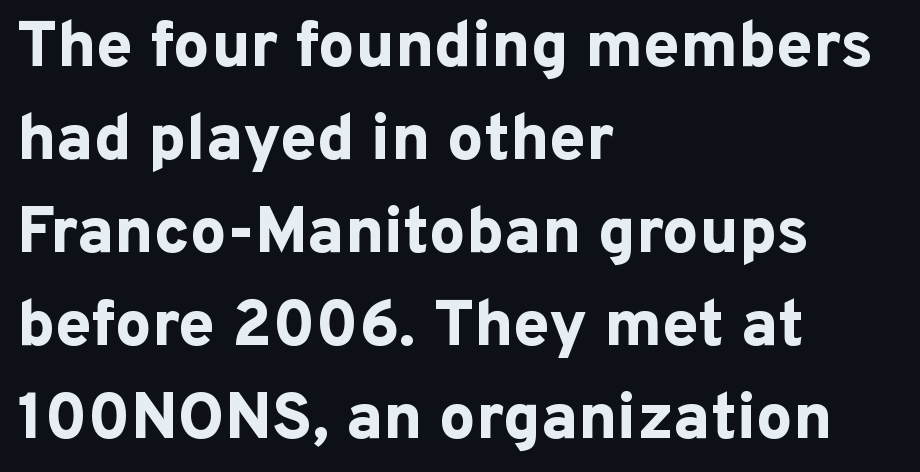
The image shows 65 px bold sans-serif type, upright; set left-aligned, normal line spacing (1.43x), normal letter spacing, not underlined; low stroke contrast and a medium x-height.
